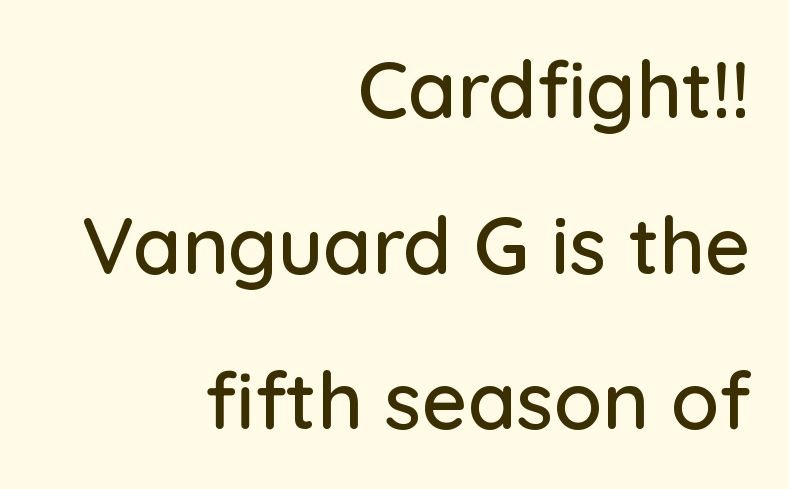
{"serif": "no", "italic": "no", "width": "normal", "stroke_contrast": "low", "x_height": "medium", "monospaced": "no", "underline": "no", "align": "right", "line_spacing": "loose", "line_spacing_ratio": 1.97, "letter_spacing": "normal", "letter_spacing_em": 0.0, "glyph_px": 79}
